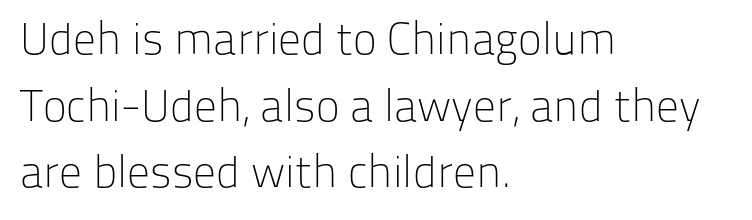
{"serif": "no", "italic": "no", "bold": "no", "weight": "light", "width": "normal", "stroke_contrast": "low", "x_height": "medium", "monospaced": "no", "underline": "no", "align": "left", "line_spacing": "normal", "line_spacing_ratio": 1.48, "letter_spacing": "normal", "letter_spacing_em": 0.0, "glyph_px": 45}
